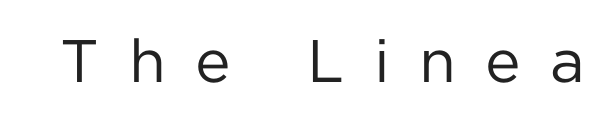
Q: Is the text bold? A: No.
Q: Is the text italic (slanted)? A: No, it is upright.
Q: Is the typeface a serif or a sans-serif typeface? A: Sans-serif.
Q: Is the text underlined? A: No.
Q: Is the spacing between letters normal or unusually wide? A: Unusually wide.
Q: Width (condensed, normal, or wide)? A: Normal.
Q: Stroke contrast? A: Low.
Q: x-height? A: Medium.
Q: Monospaced? A: No.
